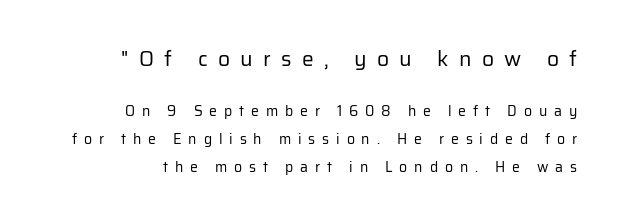
{"italic": "no", "bold": "no", "underline": "no", "align": "right", "line_spacing": "loose", "line_spacing_ratio": 1.98, "letter_spacing": "wide", "letter_spacing_em": 0.49, "larger_block": "first", "size_ratio": 1.5, "glyph_px": 21}
